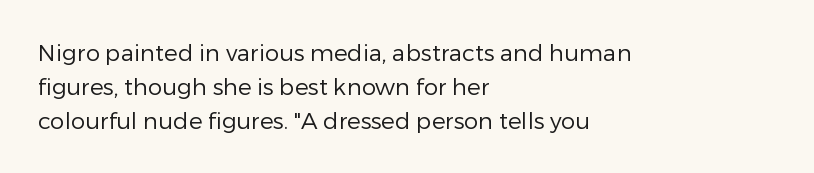
Just letters on the line, the space beneath them empty. Evenly set lines give the paragraph a standard silhouette. Heft: none added — not bold. Notice how the passage keeps a crisp vertical edge on the left only. No extra tracking has been applied to these lines. A roman cut, with each character standing at attention.
